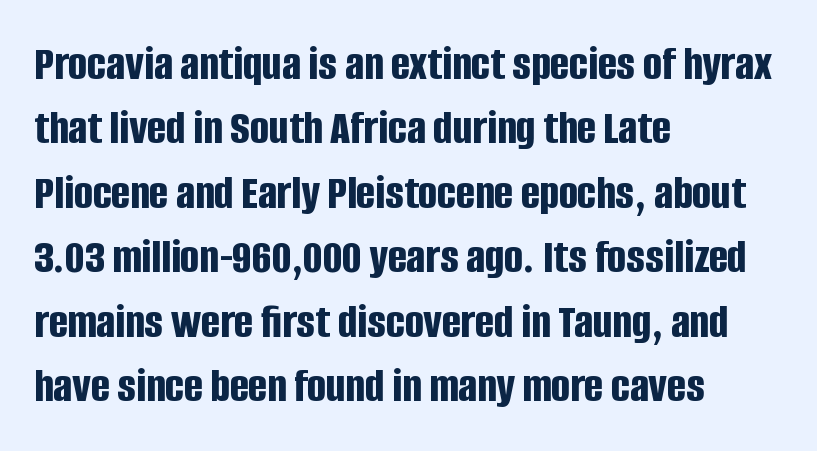
{"serif": "no", "italic": "no", "bold": "yes", "weight": "bold", "width": "condensed", "stroke_contrast": "low", "x_height": "large", "monospaced": "no", "underline": "no", "align": "left", "line_spacing": "normal", "line_spacing_ratio": 1.29, "letter_spacing": "normal", "letter_spacing_em": 0.0, "glyph_px": 50}
